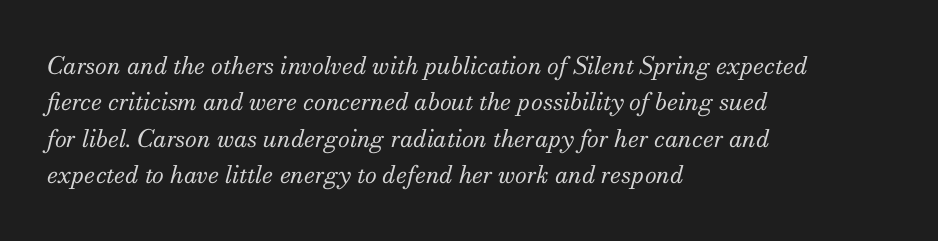
{"italic": "yes", "lean": "right", "slant_degrees": 13, "bold": "no", "underline": "no", "align": "left", "line_spacing": "normal", "line_spacing_ratio": 1.52, "letter_spacing": "normal", "letter_spacing_em": 0.0, "glyph_px": 24}
